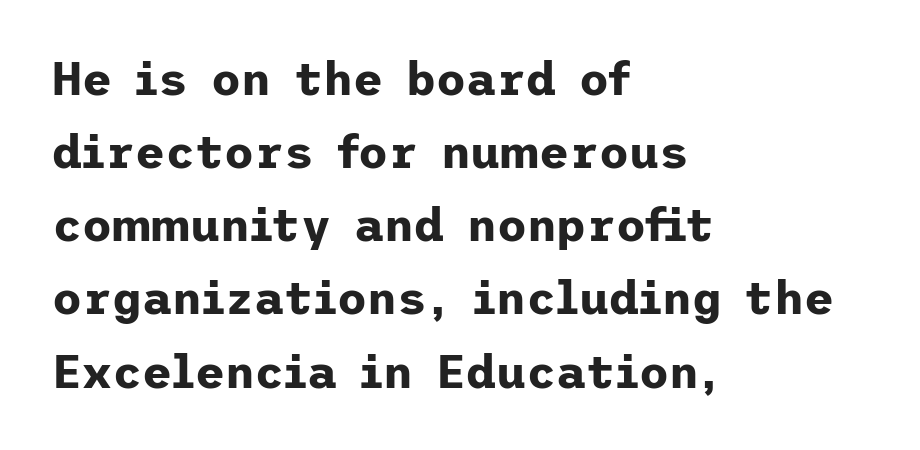
Type style note: lacks serifs. Successive baselines arrive at the customary interval. A clean baseline with only descenders dipping below it. What stands out about the letter spacing? Nothing — it is the standard amount.
